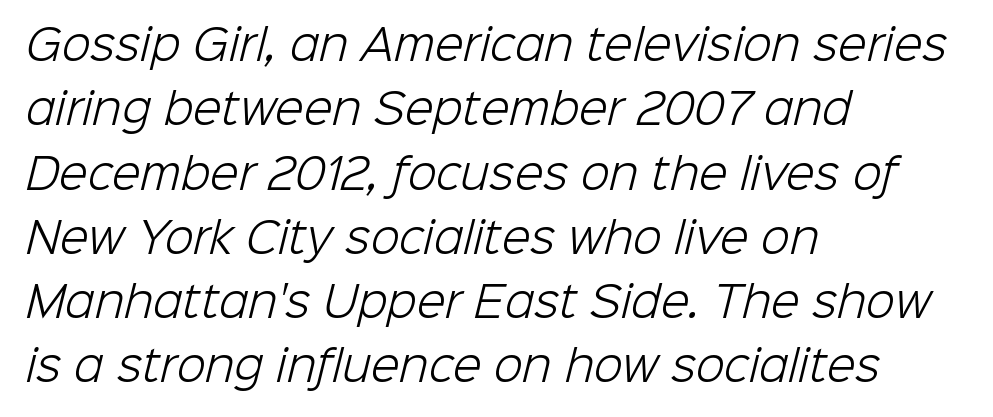
The image shows 42 px light sans-serif type; set left-aligned, normal line spacing (1.53x), normal letter spacing, not underlined; low stroke contrast and a medium x-height.
